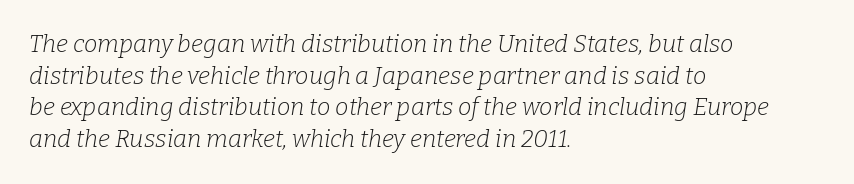
Q: Is the text bold? A: No.
Q: Is the text italic (slanted)? A: Yes, it leans right by about 9 degrees.
Q: Is the text underlined? A: No.
Q: How is the paragraph aligned? A: Left-aligned.
Q: Is the spacing between letters normal or unusually wide? A: Normal.
Q: Is the spacing between lines tight, normal or loose? A: Normal.
